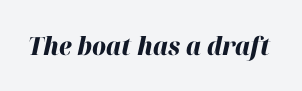
Q: Is the text bold? A: Yes.
Q: Is the text italic (slanted)? A: Yes, it leans right by about 12 degrees.
Q: Is the text underlined? A: No.
Q: Is the spacing between letters normal or unusually wide? A: Normal.
